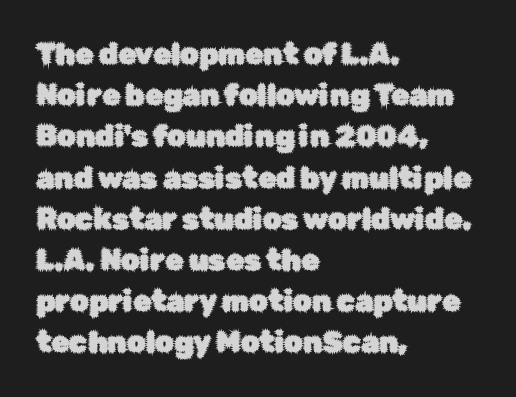
The image shows 29 px sans-serif type, upright; set left-aligned, normal line spacing (1.42x), normal letter spacing, not underlined; low stroke contrast and a medium x-height.
